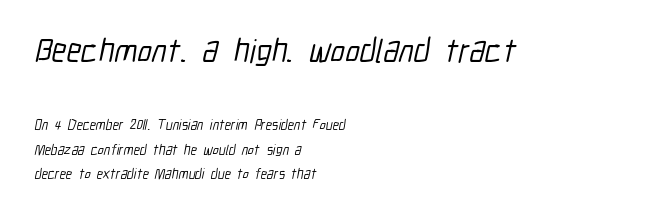
Q: Is the typeface a serif or a sans-serif typeface? A: Sans-serif.
Q: Is the text underlined? A: No.
Q: How is the paragraph aligned? A: Left-aligned.
Q: Is the spacing between letters normal or unusually wide? A: Normal.
Q: Which block of text is set in a larger size, the first (top) or the second (bottom)? A: The first (top) one.
Q: Width (condensed, normal, or wide)? A: Condensed.
Q: Stroke contrast? A: Low.
Q: x-height? A: Medium.
Q: Monospaced? A: No.
